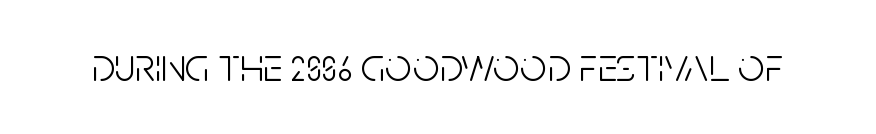
Q: Is the text bold? A: No.
Q: Is the text italic (slanted)? A: No, it is upright.
Q: Is the typeface a serif or a sans-serif typeface? A: Sans-serif.
Q: Is the text underlined? A: No.
Q: Is the spacing between letters normal or unusually wide? A: Normal.
Q: Width (condensed, normal, or wide)? A: Condensed.
Q: Stroke contrast? A: Low.
Q: x-height? A: Large.
Q: Monospaced? A: No.
